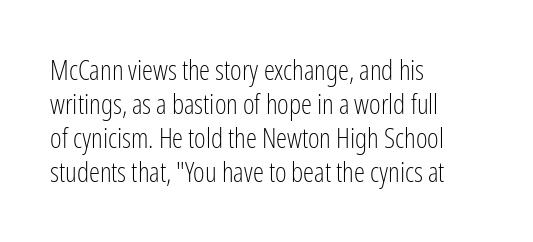
{"serif": "no", "italic": "no", "bold": "no", "weight": "light", "width": "condensed", "stroke_contrast": "low", "x_height": "medium", "monospaced": "no", "underline": "no", "align": "left", "line_spacing_ratio": 1.22, "letter_spacing": "normal", "letter_spacing_em": 0.0, "glyph_px": 28}
